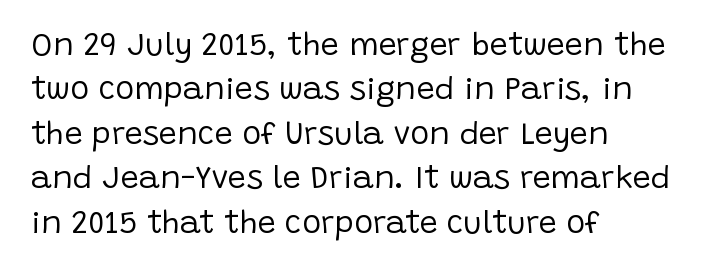
{"serif": "no", "italic": "no", "bold": "no", "weight": "regular", "width": "normal", "stroke_contrast": "low", "x_height": "large", "monospaced": "no", "underline": "no", "align": "left", "line_spacing": "normal", "line_spacing_ratio": 1.39, "letter_spacing": "normal", "letter_spacing_em": 0.0, "glyph_px": 32}
